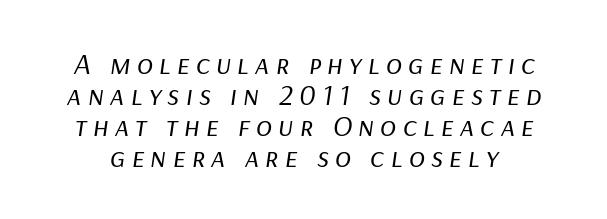
{"italic": "yes", "lean": "right", "slant_degrees": 9, "bold": "no", "weight": "regular", "width": "normal", "stroke_contrast": "low", "x_height": "medium", "monospaced": "no", "underline": "no", "line_spacing": "tight", "line_spacing_ratio": 1.03, "letter_spacing": "wide", "letter_spacing_em": 0.2, "glyph_px": 30}
